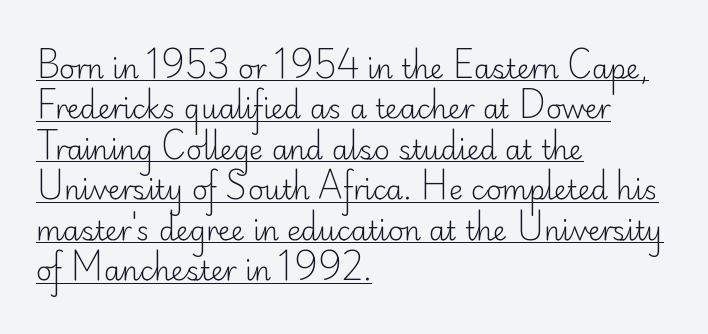
The image shows 27 px text type, upright; set left-aligned, normal line spacing (1.5x), normal letter spacing, underlined.
